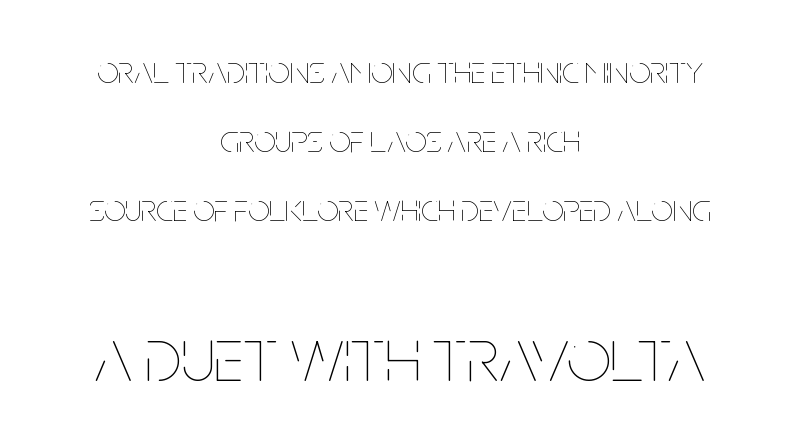
The image shows 77 px thin, condensed type, upright; set centered, line spacing 1.82x, normal letter spacing, not underlined; the second (bottom) block is 2.03x larger; low stroke contrast and a large x-height.
